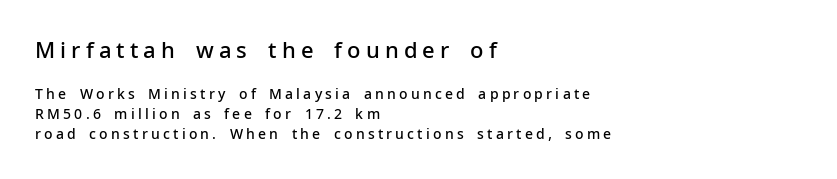
Q: Is the text bold? A: Semi-bold.
Q: Is the text italic (slanted)? A: No, it is upright.
Q: Is the text underlined? A: No.
Q: How is the paragraph aligned? A: Left-aligned.
Q: Is the spacing between letters normal or unusually wide? A: Unusually wide.
Q: Is the spacing between lines tight, normal or loose? A: Normal.
Q: Which block of text is set in a larger size, the first (top) or the second (bottom)? A: The first (top) one.
